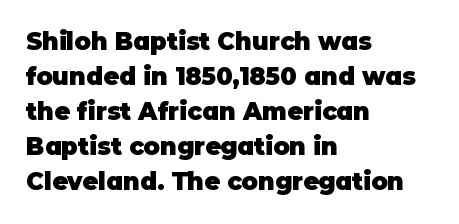
The image shows 24 px bold type, upright; set left-aligned, normal line spacing (1.46x), normal letter spacing, not underlined.
